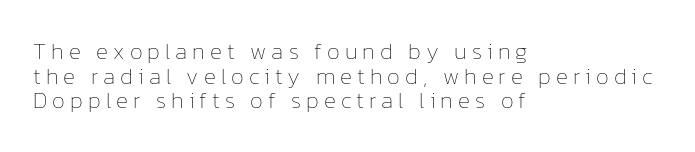
Each row of text sits above clean, open space. Every row of glyphs begins at an identical x-position on the left. Is the letter spacing exaggerated? Yes — the characters are pushed far apart. The vertical gap from one line to the next is small.
